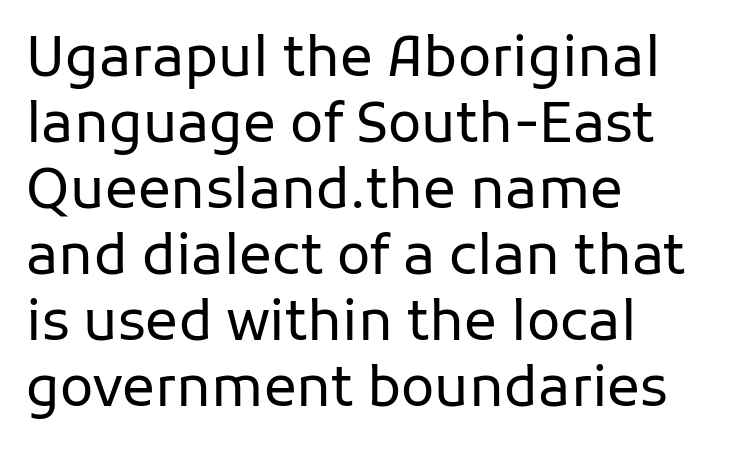
{"serif": "no", "italic": "no", "bold": "no", "weight": "regular", "width": "normal", "stroke_contrast": "low", "x_height": "medium", "monospaced": "no", "underline": "no", "align": "left", "line_spacing_ratio": 1.2, "letter_spacing": "normal", "letter_spacing_em": 0.0, "glyph_px": 55}
